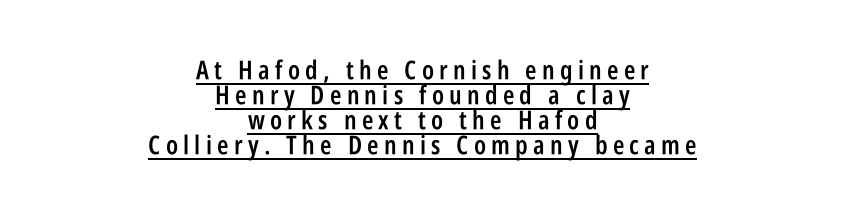
The image shows 26 px text type, upright; set centered, tight line spacing (0.96x), unusually wide letter spacing (+0.2 em), underlined.
